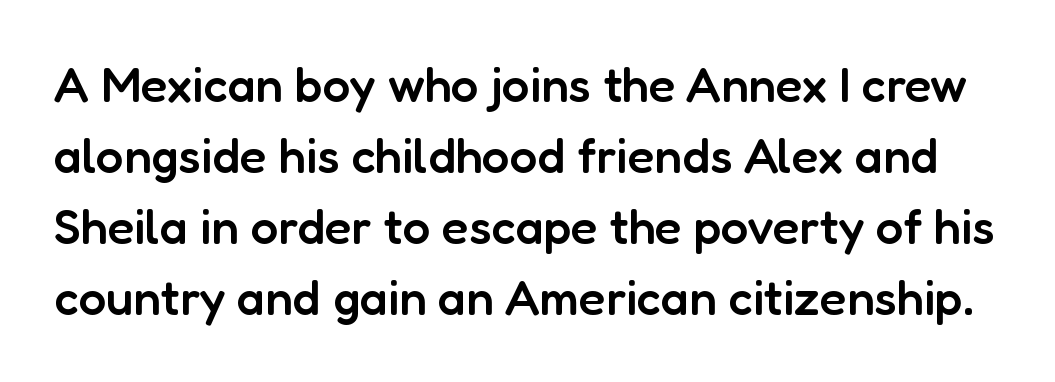
{"serif": "no", "italic": "no", "bold": "semi", "weight": "semibold", "width": "normal", "stroke_contrast": "low", "x_height": "medium", "monospaced": "no", "underline": "no", "line_spacing": "normal", "line_spacing_ratio": 1.45, "letter_spacing": "normal", "letter_spacing_em": 0.0, "glyph_px": 49}
